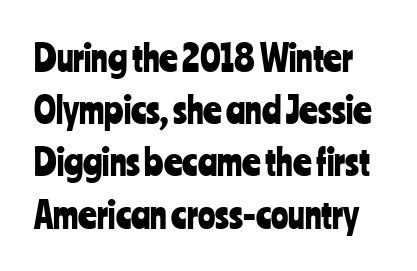
{"serif": "no", "italic": "no", "width": "condensed", "stroke_contrast": "low", "x_height": "medium", "monospaced": "no", "underline": "no", "line_spacing": "normal", "line_spacing_ratio": 1.45, "letter_spacing": "normal", "letter_spacing_em": 0.0, "glyph_px": 36}
